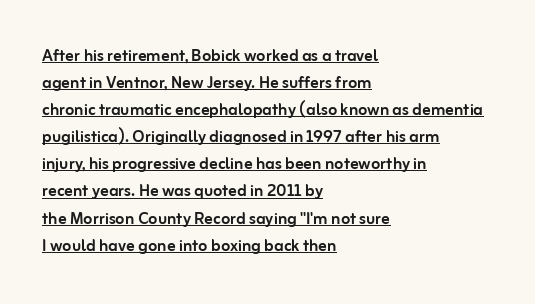
Has an underline been added? It has. If you measured baseline to baseline, you'd find a middling distance. A student would call this left alignment; a typographer would say flush left, rag right. The letters stand straight up with perfectly vertical stems. Honestly, the letter spacing is just normal — you wouldn't notice it.
